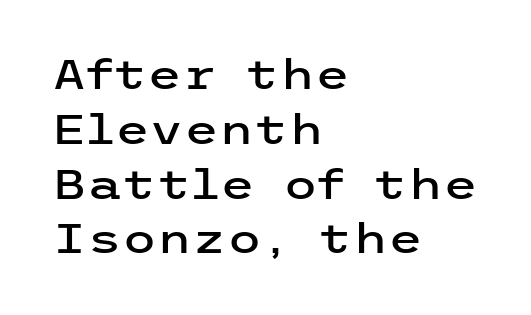
Each letter's strokes conclude bluntly, with no projecting serifs. Ordinary non-slanted type is in use. The specimen omits any rule beneath the text block's lines. The passage is arranged the way most books set body copy — flush left. Tracking here is standard; glyphs follow each other at the usual distance.
